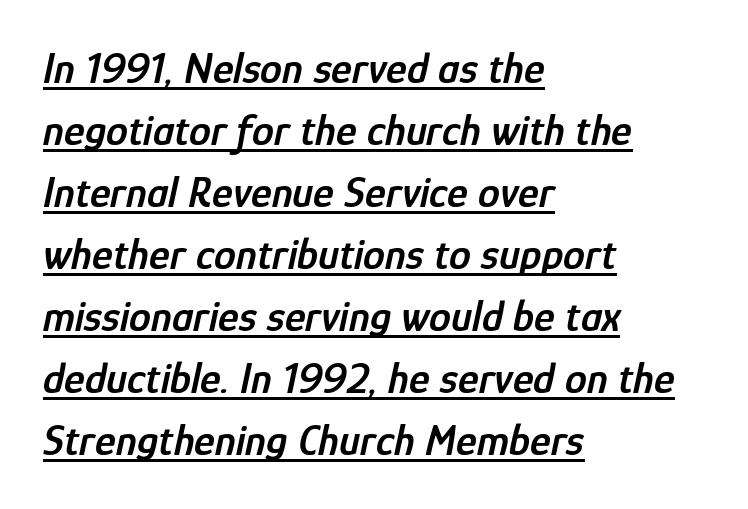
Q: Is the text bold? A: Semi-bold.
Q: Is the text italic (slanted)? A: Yes, it leans right by about 12 degrees.
Q: Is the text underlined? A: Yes.
Q: How is the paragraph aligned? A: Left-aligned.
Q: Is the spacing between letters normal or unusually wide? A: Normal.
Q: Is the spacing between lines tight, normal or loose? A: Normal.
Q: Width (condensed, normal, or wide)? A: Condensed.
Q: Stroke contrast? A: Low.
Q: x-height? A: Medium.
Q: Monospaced? A: No.
